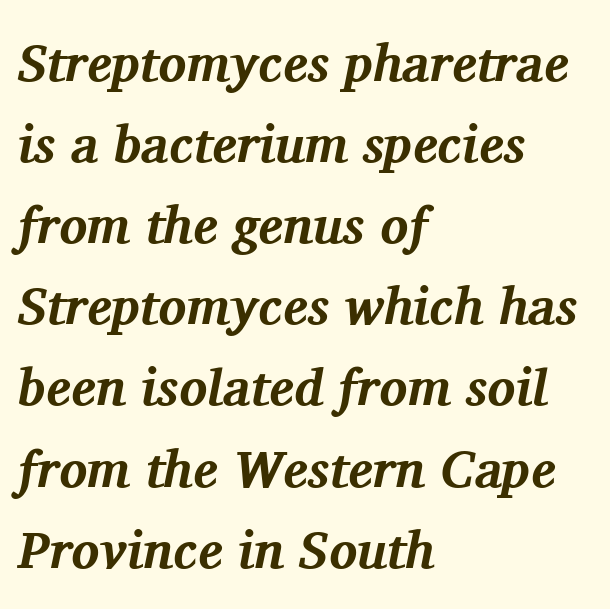
These lines are rendered in a variable-pitch font. A serif font was chosen for this passage. In terms of letterspacing, this is plain default setting. Its strokes are broad and dark, the hallmark of bold type. Looking at the ascenders, they clearly lean. The leading is moderate, giving the passage an even texture.
